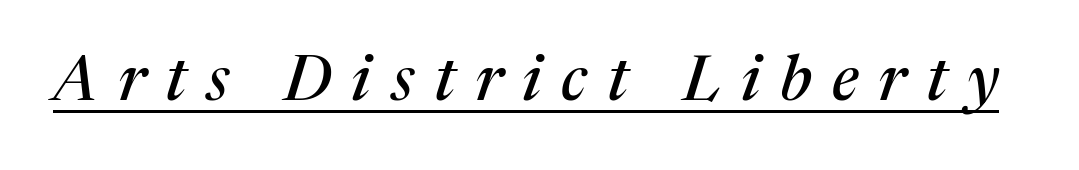
The image shows 63 px serif type, italic (leaning right); set unusually wide letter spacing (+0.32 em), underlined; medium stroke contrast and a medium x-height.
